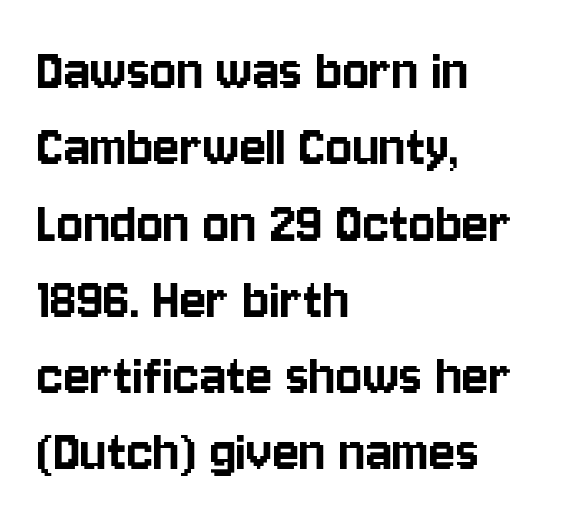
{"serif": "no", "italic": "no", "width": "condensed", "stroke_contrast": "low", "x_height": "large", "monospaced": "no", "underline": "no", "align": "left", "line_spacing_ratio": 1.23, "letter_spacing": "normal", "letter_spacing_em": 0.0, "glyph_px": 62}
